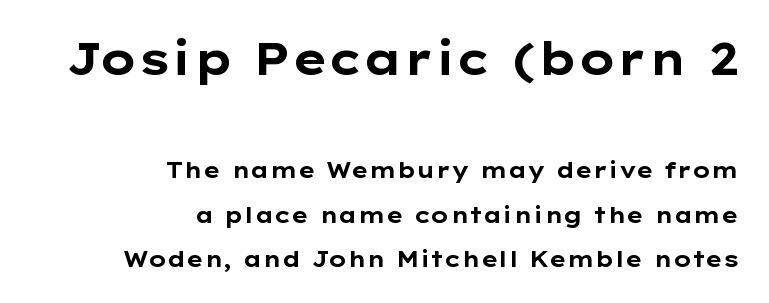
The paragraph shown leans on its right margin. Two sizes are in play, and the larger belongs to the first block. Airy leading. The passage shown is emphatically bold. The face used here is proportionally spaced, like ordinary book or web type. Underlining? Definitely not there.
